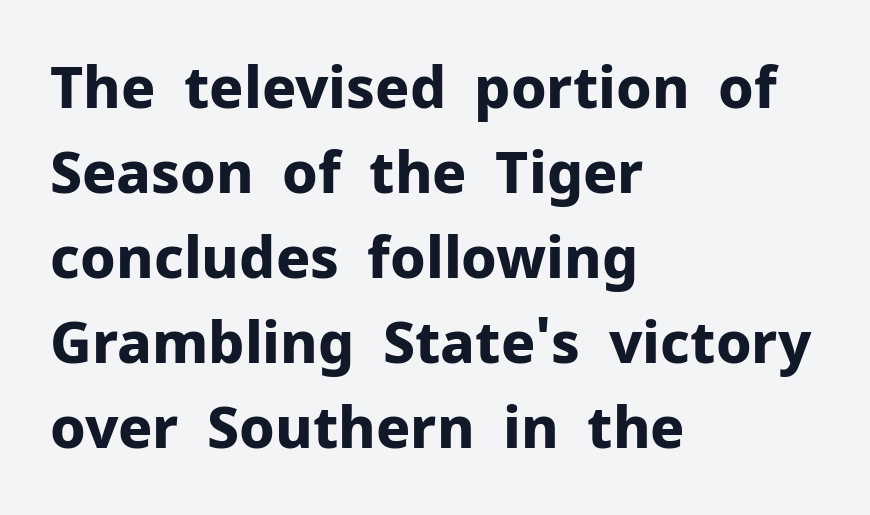
Words appear dense and cohesive because spacing is normal. In terms of weight, the rendering is a true, heavy bold. These lines are rendered in a variable-pitch font. Are there feet on the stems? There aren't — it's a sans. Left-aligned paragraph, ragged on the right.
